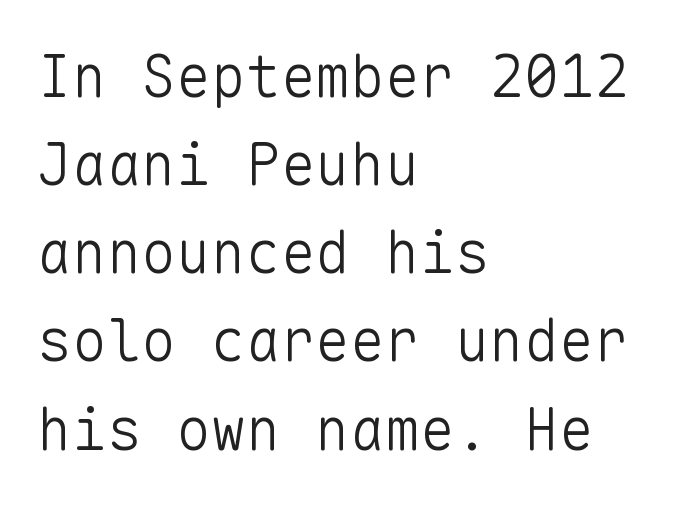
The image shows 58 px light sans-serif type, upright, monospaced; set left-aligned, normal line spacing (1.52x), normal letter spacing, not underlined; low stroke contrast and a medium x-height.
